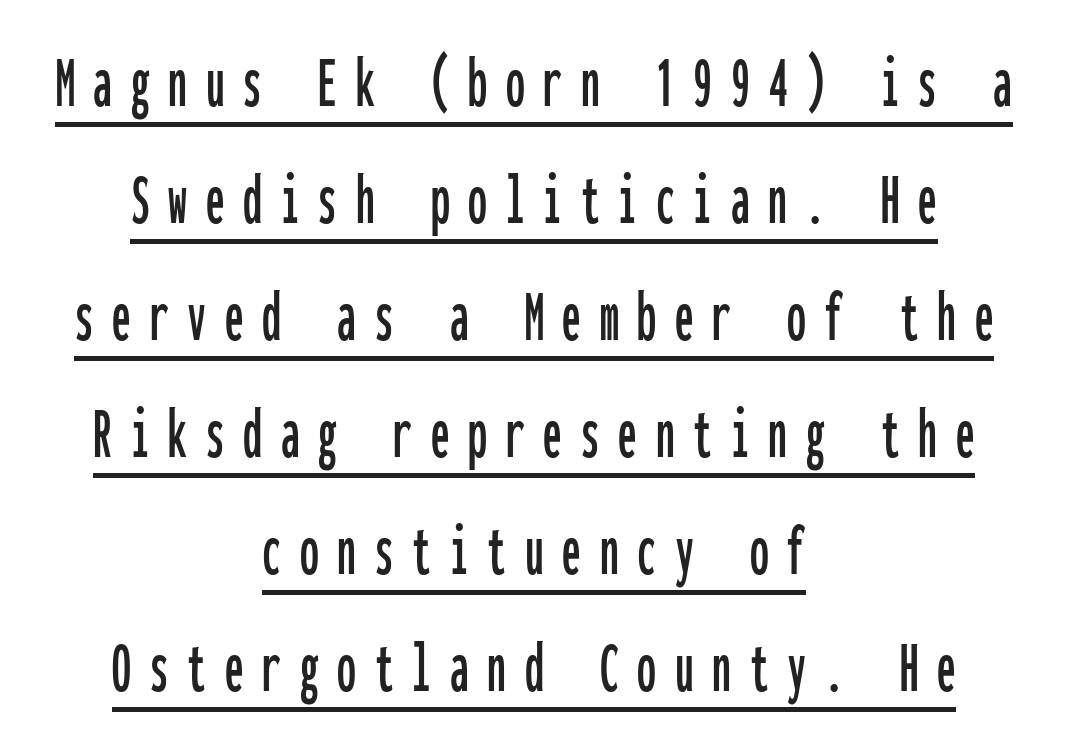
{"serif": "no", "italic": "no", "width": "condensed", "stroke_contrast": "low", "x_height": "medium", "monospaced": "yes", "underline": "yes", "align": "center", "line_spacing": "normal", "line_spacing_ratio": 1.56, "letter_spacing": "wide", "letter_spacing_em": 0.25, "glyph_px": 75}
